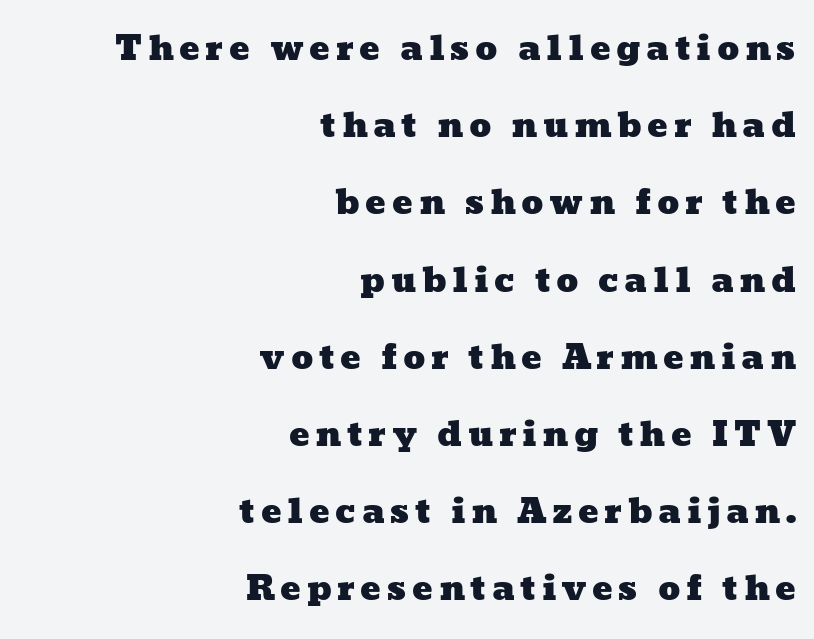
These lines are rendered in a variable-pitch font. Type without underlining. Short and long lines alike share a common ending point at right. Airy leading.
